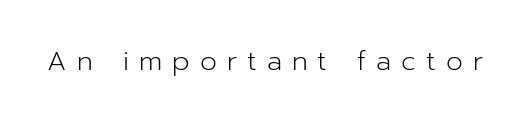
The image shows 27 px text type, upright; set unusually wide letter spacing (+0.37 em), not underlined.
